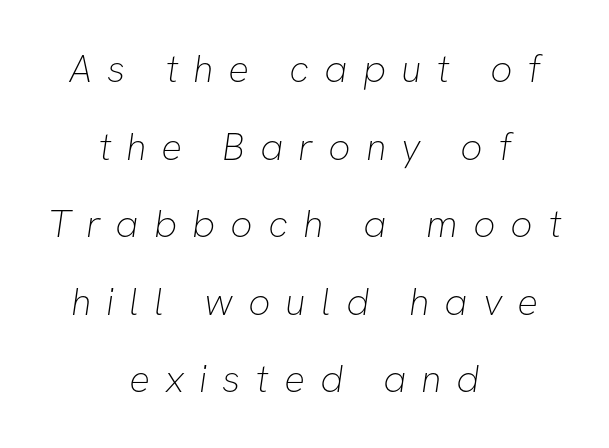
The image shows 39 px thin sans-serif type; set centered, loose line spacing (1.99x), unusually wide letter spacing (+0.38 em), not underlined; low stroke contrast and a medium x-height.
